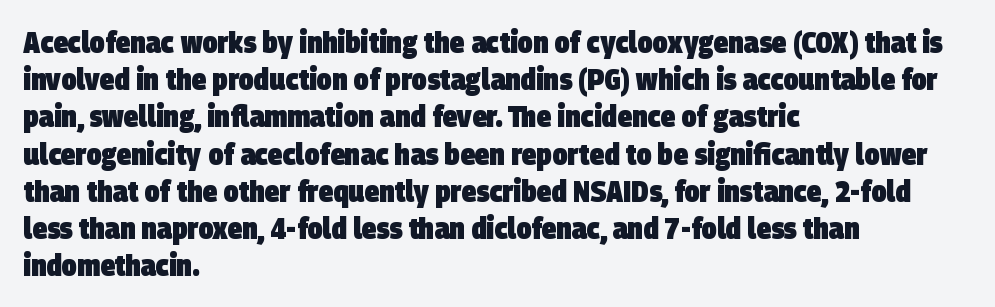
The image shows 30 px heavy, condensed sans-serif type; set left-aligned, line spacing 1.24x, normal letter spacing, not underlined; low stroke contrast and a large x-height.
